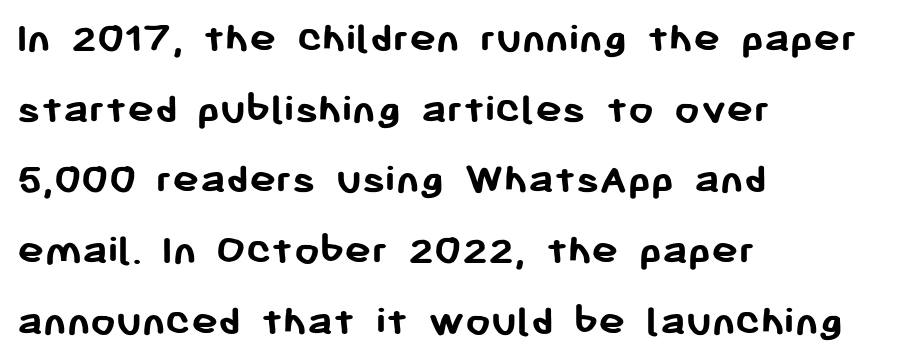
The space beneath each line is pristine and unruled. Horizontally, the lines are justified to the leading edge only. The passage shown is emphatically bold. Notice how the stems are strictly vertical — no italics here. Proportional: the letters do not fall into vertical columns.
